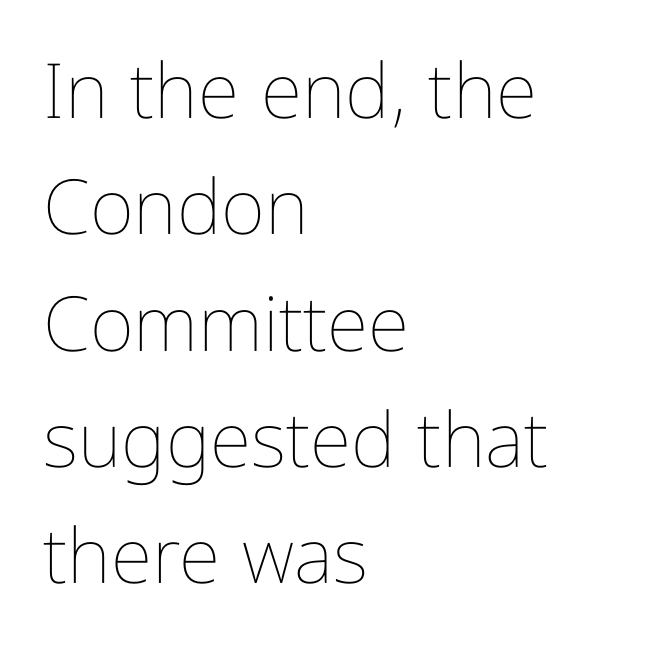
Q: Is the text bold? A: No.
Q: Is the text italic (slanted)? A: No, it is upright.
Q: Is the text underlined? A: No.
Q: How is the paragraph aligned? A: Left-aligned.
Q: Is the spacing between letters normal or unusually wide? A: Normal.
Q: Is the spacing between lines tight, normal or loose? A: Normal.
Q: Width (condensed, normal, or wide)? A: Condensed.
Q: Stroke contrast? A: Low.
Q: x-height? A: Medium.
Q: Monospaced? A: No.
